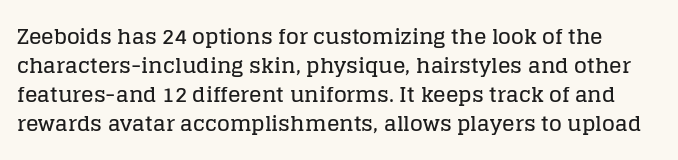
Compared with typical body copy, the letter spacing here is the same. What's the leading like? Ordinary, nothing unusual. This sample uses an upright cut, with every glyph sitting square on the baseline. The foot of each line stays bare and open.
